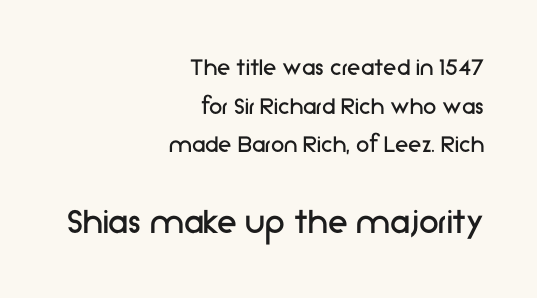
{"serif": "no", "italic": "no", "bold": "no", "weight": "regular", "width": "normal", "stroke_contrast": "low", "x_height": "medium", "monospaced": "no", "underline": "no", "align": "right", "line_spacing": "normal", "line_spacing_ratio": 1.43, "letter_spacing": "normal", "letter_spacing_em": 0.0, "larger_block": "second", "size_ratio": 1.48, "glyph_px": 40}
